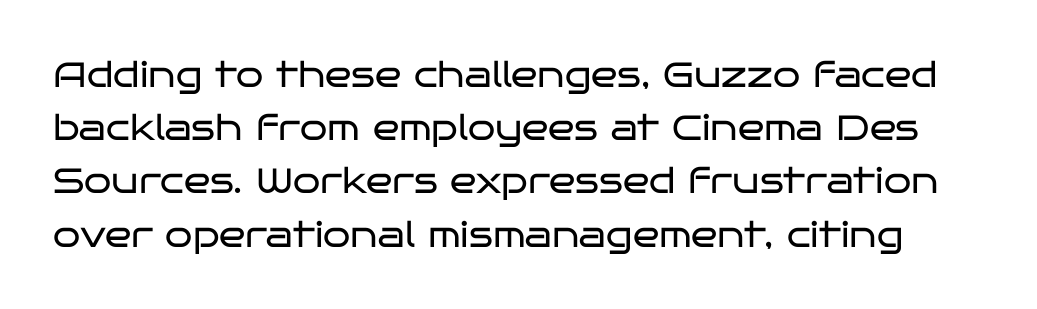
The image shows 35 px regular-weight, wide sans-serif type, upright; set normal line spacing (1.52x), normal letter spacing, not underlined; low stroke contrast and a large x-height.
